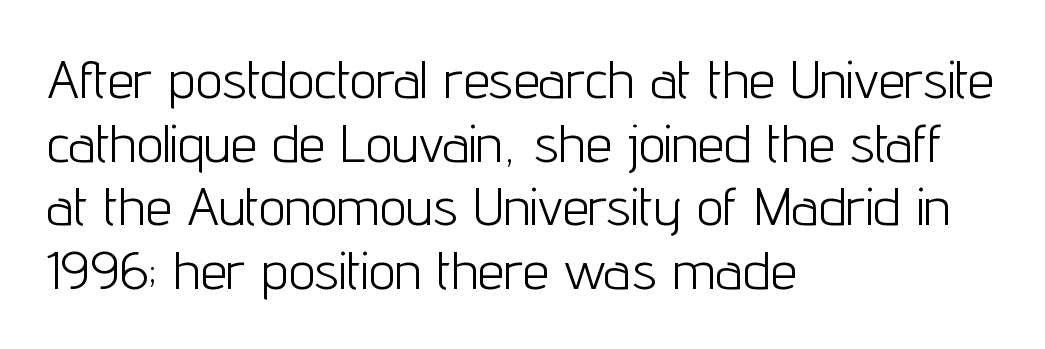
The image shows 53 px light, condensed sans-serif type, upright; set left-aligned, line spacing 1.2x, normal letter spacing, not underlined; low stroke contrast and a medium x-height.
